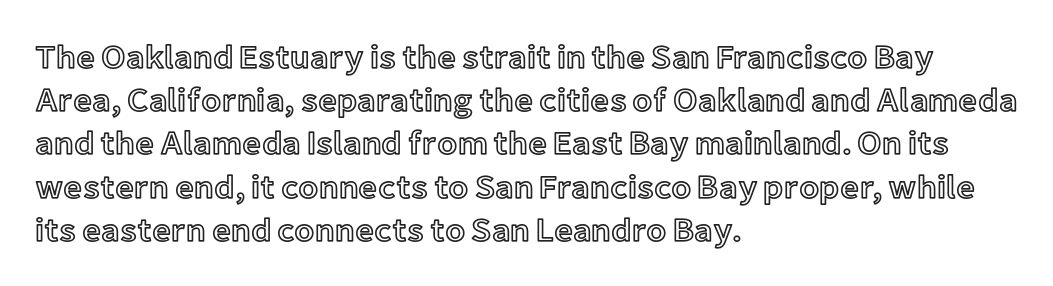
Q: Is the text italic (slanted)? A: No, it is upright.
Q: Is the text underlined? A: No.
Q: How is the paragraph aligned? A: Left-aligned.
Q: Is the spacing between letters normal or unusually wide? A: Normal.
Q: Is the spacing between lines tight, normal or loose? A: Normal.
Q: Width (condensed, normal, or wide)? A: Normal.
Q: x-height? A: Medium.
Q: Monospaced? A: No.
